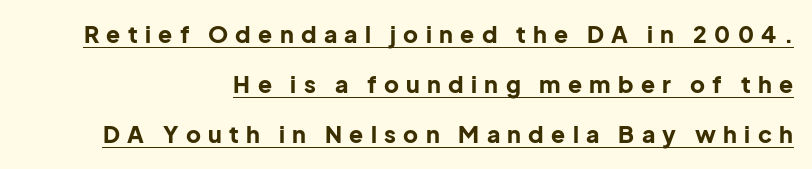
{"italic": "no", "bold": "yes", "underline": "yes", "align": "right", "line_spacing": "loose", "line_spacing_ratio": 2.18, "letter_spacing": "wide", "letter_spacing_em": 0.32, "glyph_px": 23}
